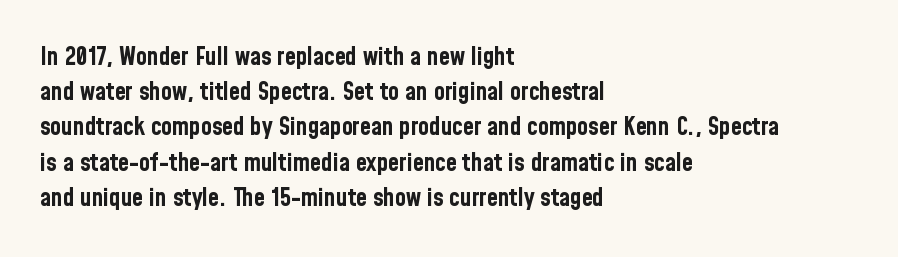
Q: Is the text bold? A: Yes.
Q: Is the text italic (slanted)? A: No, it is upright.
Q: Is the text underlined? A: No.
Q: How is the paragraph aligned? A: Left-aligned.
Q: Is the spacing between letters normal or unusually wide? A: Normal.
Q: Is the spacing between lines tight, normal or loose? A: Normal.
